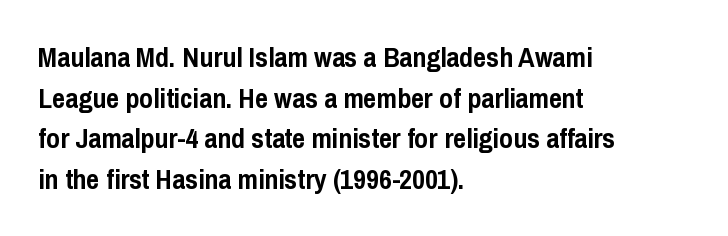
The image shows 28 px semibold, condensed sans-serif type, upright; set left-aligned, normal line spacing (1.45x), normal letter spacing, not underlined; low stroke contrast and a medium x-height.
